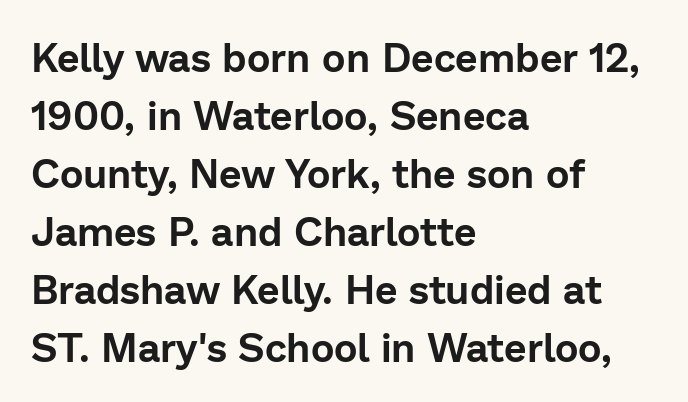
Each word holds together tightly as a unit, with standard inter-letter gaps. The face used here is a sans, in the tradition of grotesques and geometrics. Think of a printed novel: that variable character pitch is what you see here. The space directly below the letters is spotless. Every stem runs plumb, perpendicular to the baseline. Summary of vertical rhythm: regular, with standard interline spacing.
